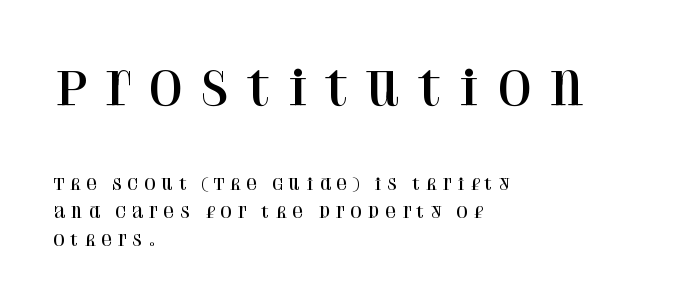
The image shows 45 px serif type, upright; set left-aligned, line spacing 1.85x, unusually wide letter spacing (+0.32 em), not underlined; the first (top) block is 3.0x larger; high stroke contrast and a large x-height.
